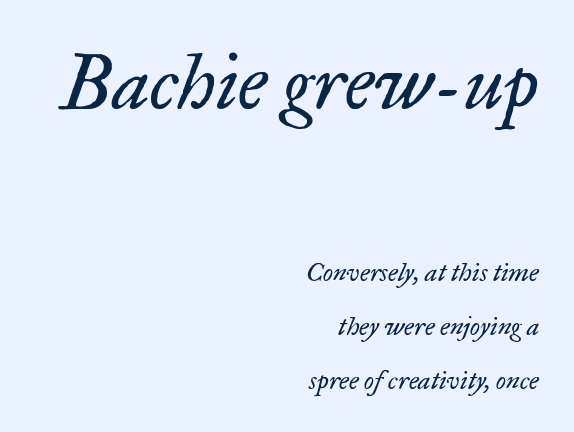
{"serif": "yes", "italic": "yes", "lean": "right", "slant_degrees": 17, "bold": "no", "weight": "regular", "width": "normal", "stroke_contrast": "low", "x_height": "small", "monospaced": "no", "underline": "no", "align": "right", "line_spacing": "loose", "line_spacing_ratio": 2.07, "letter_spacing": "normal", "letter_spacing_em": 0.0, "larger_block": "first", "size_ratio": 2.96, "glyph_px": 77}
